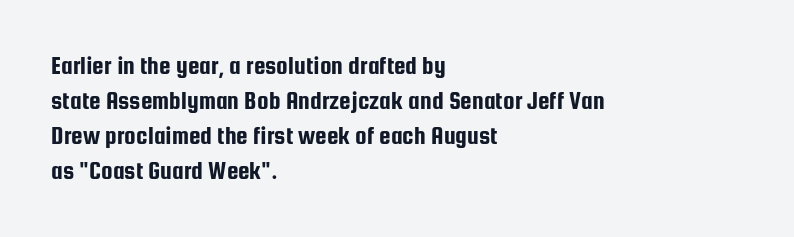
{"italic": "no", "underline": "no", "align": "left", "line_spacing": "normal", "line_spacing_ratio": 1.35, "letter_spacing": "normal", "letter_spacing_em": 0.0, "glyph_px": 26}
